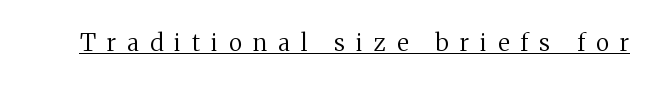
{"italic": "no", "bold": "no", "underline": "yes", "letter_spacing": "wide", "letter_spacing_em": 0.46, "glyph_px": 24}
